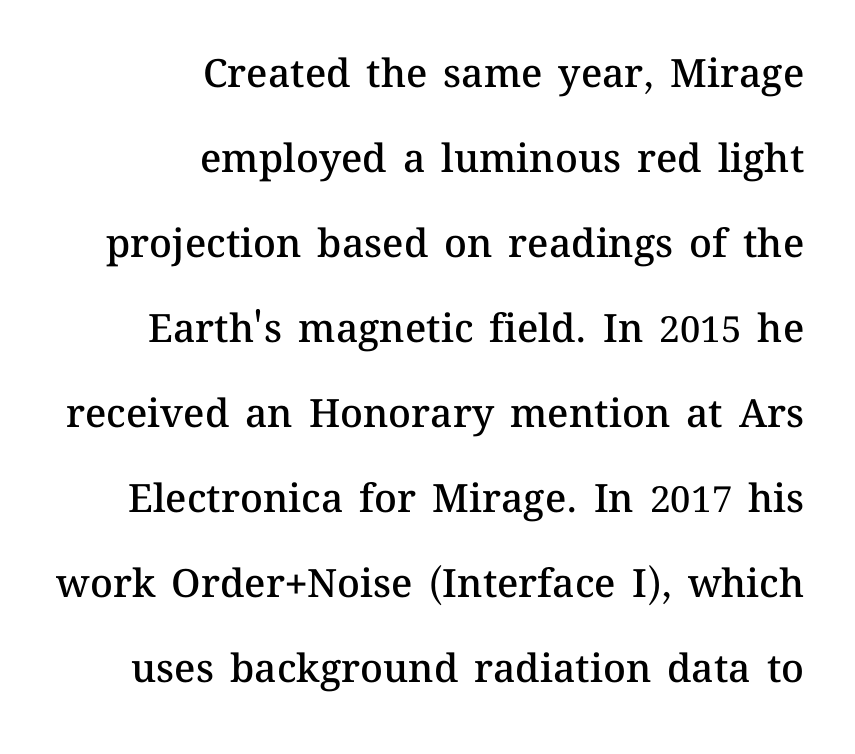
Do the characters align in a grid? No, the font is proportional. Compared with an ordinary text face, these strokes are moderately heavier — a semibold. Airy leading. Every row of glyphs terminates at an identical x-position on the right.
